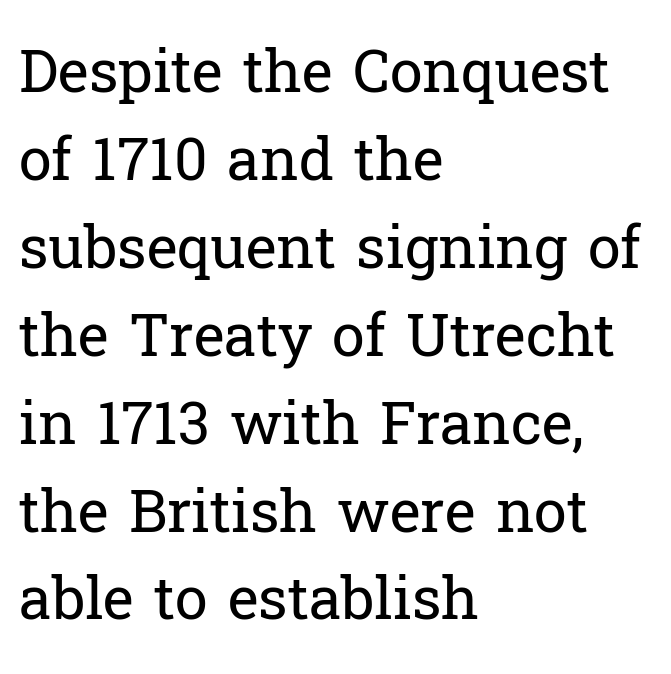
Q: Is the text bold? A: No.
Q: Is the text italic (slanted)? A: No, it is upright.
Q: Is the typeface a serif or a sans-serif typeface? A: Serif.
Q: Is the text underlined? A: No.
Q: How is the paragraph aligned? A: Left-aligned.
Q: Is the spacing between letters normal or unusually wide? A: Normal.
Q: Is the spacing between lines tight, normal or loose? A: Normal.
Q: Width (condensed, normal, or wide)? A: Normal.
Q: Stroke contrast? A: Low.
Q: x-height? A: Medium.
Q: Monospaced? A: No.
